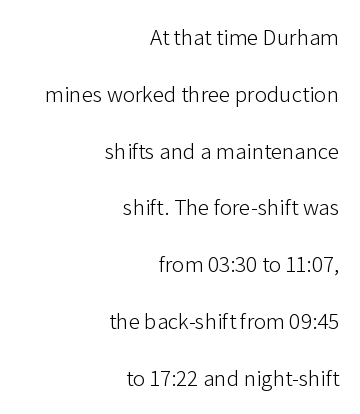
Q: Is the text bold? A: No.
Q: Is the text italic (slanted)? A: No, it is upright.
Q: Is the text underlined? A: No.
Q: How is the paragraph aligned? A: Right-aligned.
Q: Is the spacing between letters normal or unusually wide? A: Normal.
Q: Is the spacing between lines tight, normal or loose? A: Loose.
